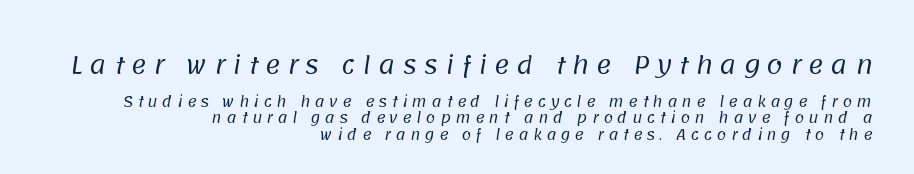
Caption: expanded tracking, letters set apart. This rendering uses right alignment, leaving the left contour irregular. Scale decreases going downward across the two blocks. Weight: regular or lighter.
